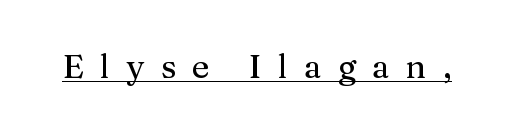
{"serif": "yes", "italic": "no", "width": "normal", "stroke_contrast": "medium", "x_height": "medium", "monospaced": "no", "underline": "yes", "letter_spacing": "wide", "letter_spacing_em": 0.49, "glyph_px": 33}
